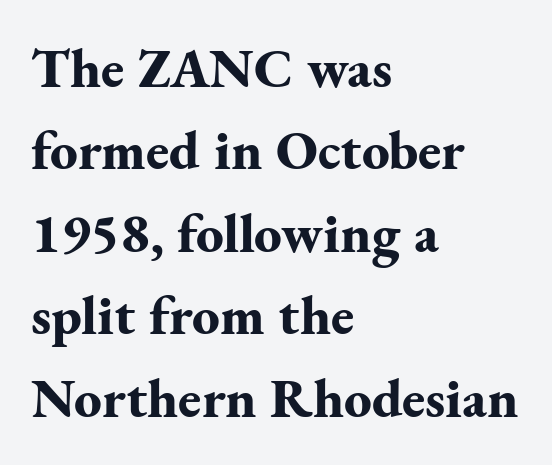
Q: Is the text bold? A: Yes.
Q: Is the text italic (slanted)? A: No, it is upright.
Q: Is the typeface a serif or a sans-serif typeface? A: Serif.
Q: Is the text underlined? A: No.
Q: How is the paragraph aligned? A: Left-aligned.
Q: Is the spacing between letters normal or unusually wide? A: Normal.
Q: Is the spacing between lines tight, normal or loose? A: Normal.
Q: Width (condensed, normal, or wide)? A: Normal.
Q: Stroke contrast? A: Medium.
Q: x-height? A: Small.
Q: Monospaced? A: No.
